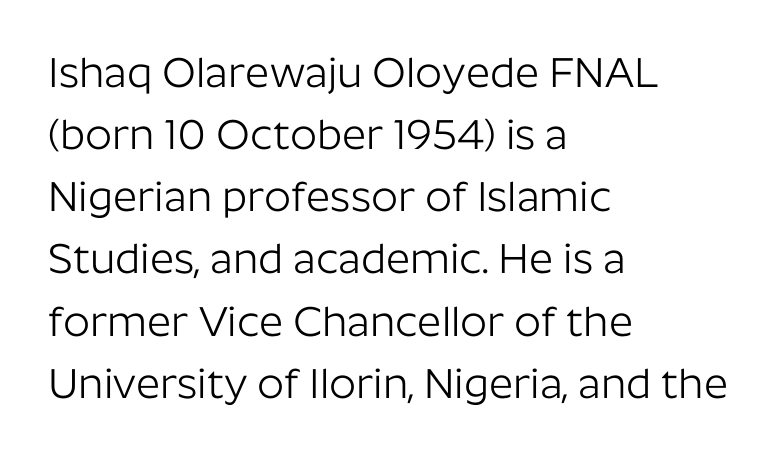
Is this a sans? Yes — the strokes have no serifs. Rendered with straight, roman letterforms. The face looks like a standard text weight, possibly lighter. Short and long lines alike share a common starting point at left. What's the leading like? Ordinary, nothing unusual. The passage shown is typed in a proportional face where columns would drift.
